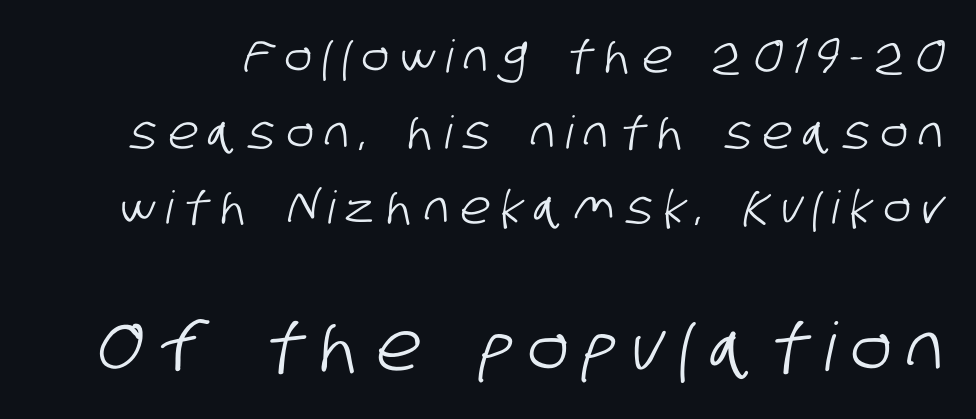
{"serif": "no", "width": "condensed", "stroke_contrast": "low", "x_height": "large", "monospaced": "no", "underline": "no", "line_spacing": "normal", "line_spacing_ratio": 1.68, "letter_spacing": "wide", "letter_spacing_em": 0.25, "larger_block": "second", "size_ratio": 1.49, "glyph_px": 67}
